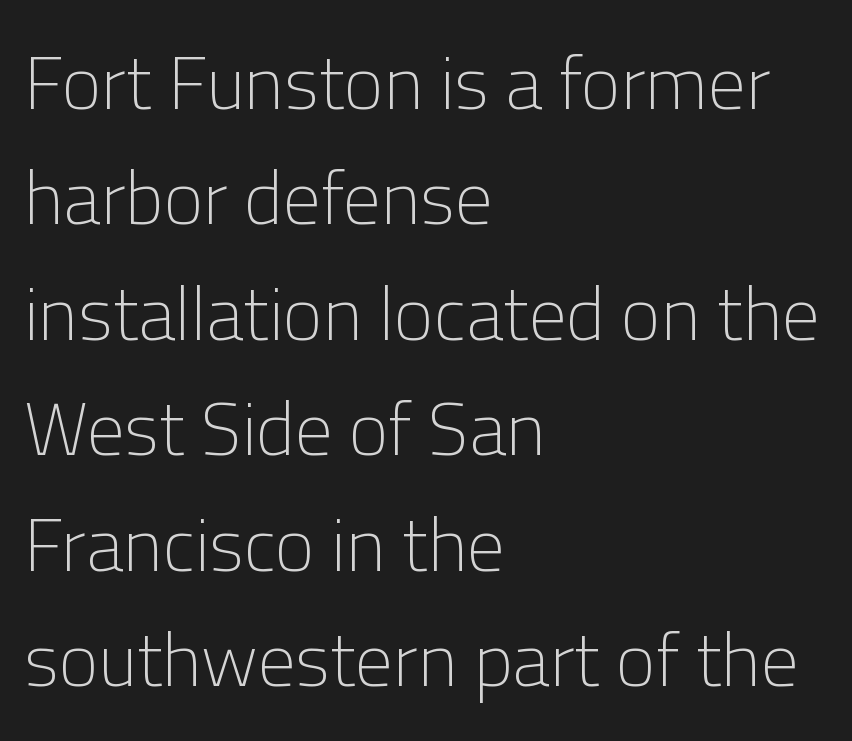
{"serif": "no", "italic": "no", "bold": "no", "weight": "light", "width": "normal", "stroke_contrast": "low", "x_height": "medium", "monospaced": "no", "underline": "no", "align": "left", "line_spacing": "normal", "line_spacing_ratio": 1.54, "letter_spacing": "normal", "letter_spacing_em": 0.0, "glyph_px": 75}
